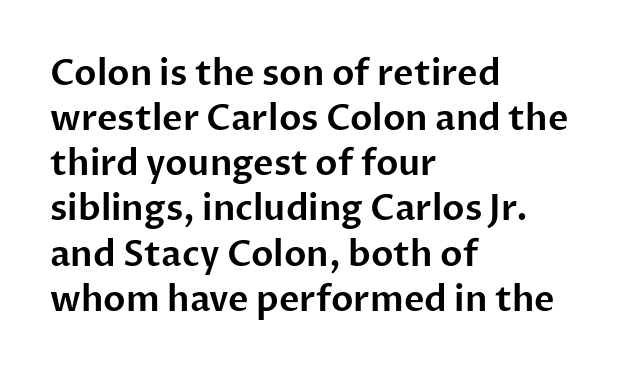
Every character sits straight up, as roman type does. The text block is weighted toward the left margin, trailing off unevenly rightward. The typeface chosen for these lines omits serifs. Underlining? Definitely not there.
